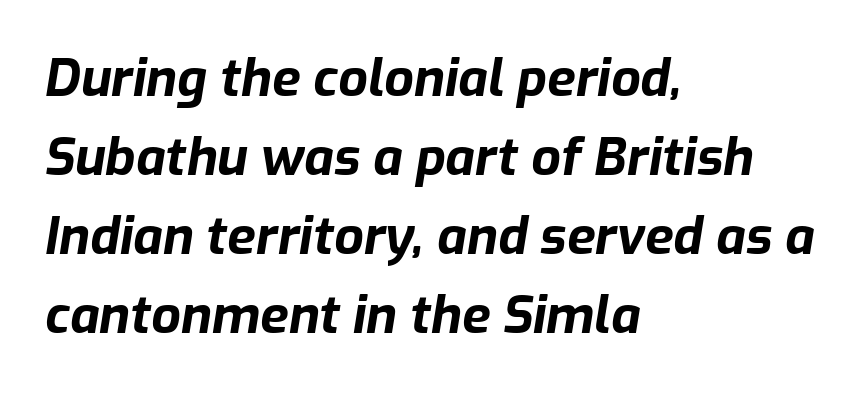
You could not count columns in this text — the font is proportionally spaced. These words are printed bold, with thick strokes throughout. The passage shown stacks its lines at a standard gap. Designer's note — italics engaged.
